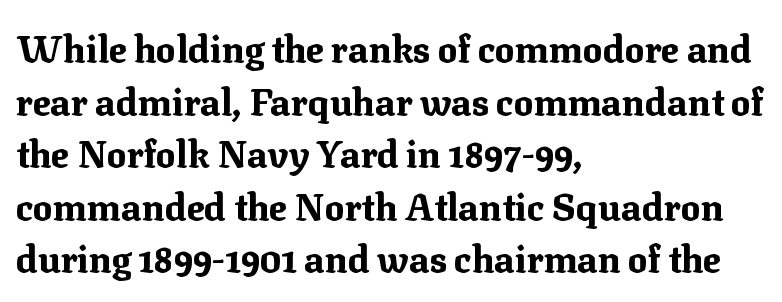
Vertically, the passage feels balanced, rows spaced as you'd expect. The passage shown is typeset with a serif family. Ordinary non-slanted type is in use. Look at the stroke-to-counter ratio: heavy, a bold. Proportional: the letters do not fall into vertical columns.
